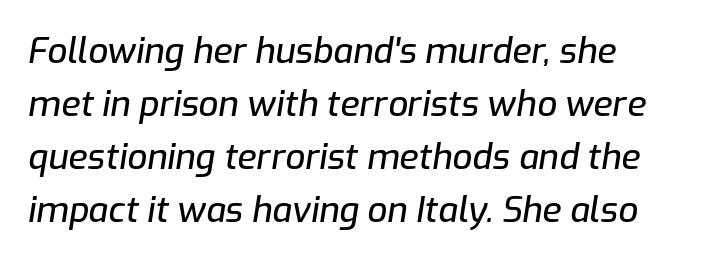
Underline: absent. You could not count columns in this text — the font is proportionally spaced. Does extra space separate the letters? No, they use regular spacing. In terms of posture, this sample is oblique. In terms of leading, this rendering sits right in the middle.
